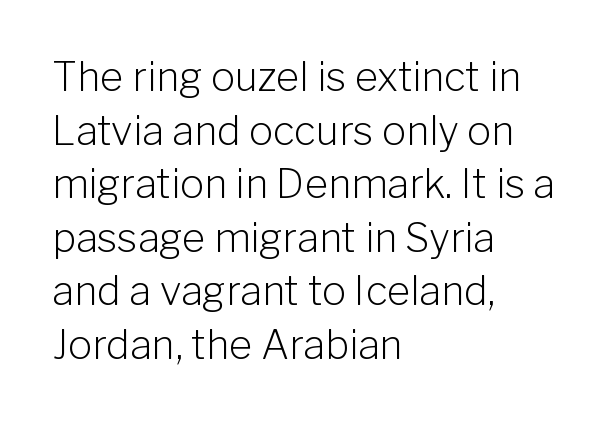
Each stroke keeps to a modest, everyday thickness or less. The rendering anchors every line to the left-hand side. Character widths vary here, with narrow letters taking less room than wide ones. Italic: no, the glyphs are upright roman.
